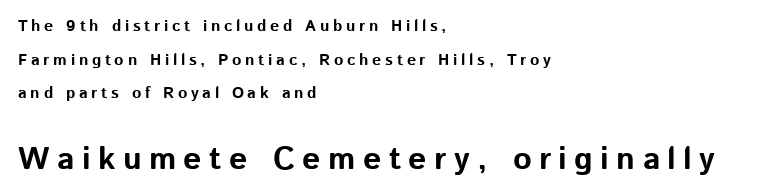
Q: Is the text bold? A: Yes.
Q: Is the text italic (slanted)? A: No, it is upright.
Q: Is the typeface a serif or a sans-serif typeface? A: Sans-serif.
Q: Is the text underlined? A: No.
Q: How is the paragraph aligned? A: Left-aligned.
Q: Is the spacing between letters normal or unusually wide? A: Unusually wide.
Q: Is the spacing between lines tight, normal or loose? A: Loose.
Q: Which block of text is set in a larger size, the first (top) or the second (bottom)? A: The second (bottom) one.
Q: Width (condensed, normal, or wide)? A: Normal.
Q: Stroke contrast? A: Low.
Q: x-height? A: Medium.
Q: Monospaced? A: No.
